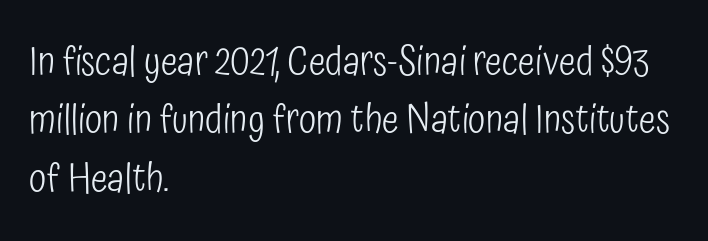
The image shows 40 px light, condensed sans-serif type, upright; set left-aligned, normal line spacing (1.46x), normal letter spacing, not underlined; low stroke contrast and a medium x-height.
